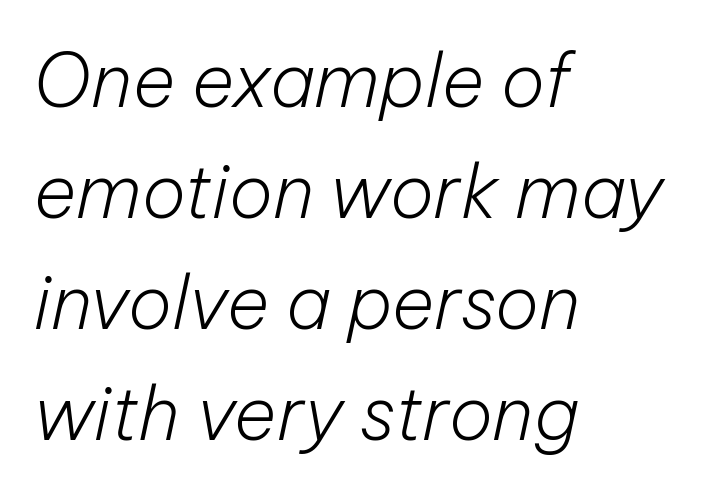
The image shows 73 px light type, italic (leaning right); set left-aligned, normal line spacing (1.52x), normal letter spacing, not underlined; low stroke contrast and a medium x-height.
